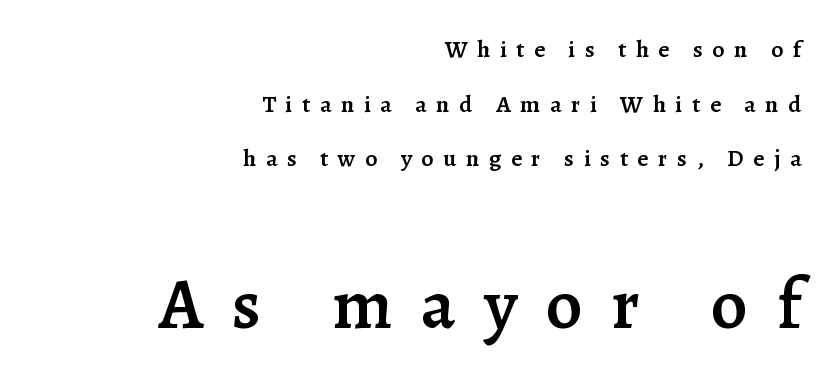
The image shows 72 px semibold serif type, upright; set right-aligned, loose line spacing (2.28x), unusually wide letter spacing (+0.4 em), not underlined; the second (bottom) block is 3.0x larger; low stroke contrast and a medium x-height.
